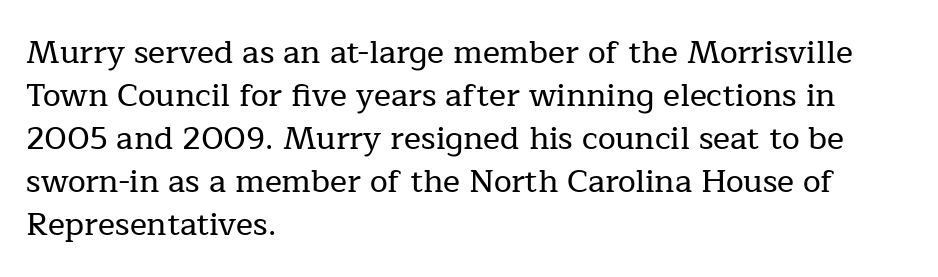
Horizontal bands of white between lines are of average thickness. Rendered with straight, roman letterforms. Lines of text with bare space underneath. Observe the serifs anchoring each vertical stroke in this sample. Compared with typical body copy, the letter spacing here is the same. The letters advance in unequal steps, a hallmark of proportional type.
